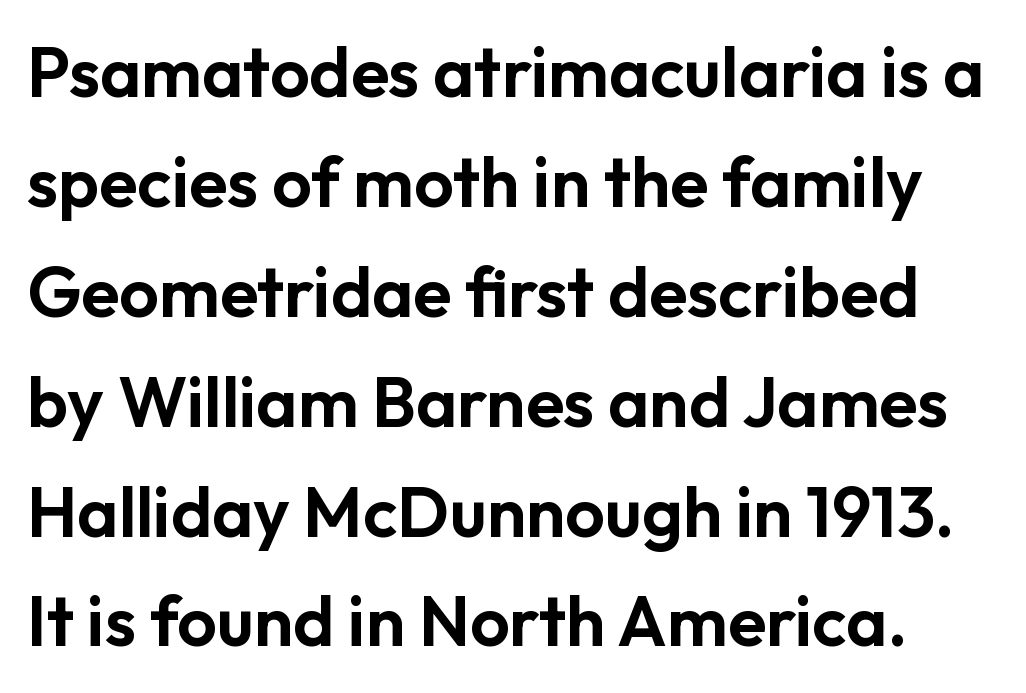
{"serif": "no", "italic": "no", "width": "normal", "stroke_contrast": "low", "x_height": "medium", "monospaced": "no", "underline": "no", "line_spacing": "normal", "line_spacing_ratio": 1.57, "letter_spacing": "normal", "letter_spacing_em": 0.0, "glyph_px": 70}
